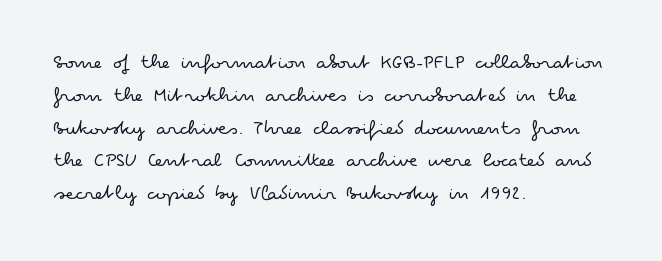
Q: Is the text bold? A: No.
Q: Is the text italic (slanted)? A: No, it is upright.
Q: Is the text underlined? A: No.
Q: How is the paragraph aligned? A: Left-aligned.
Q: Is the spacing between letters normal or unusually wide? A: Normal.
Q: Is the spacing between lines tight, normal or loose? A: Normal.
